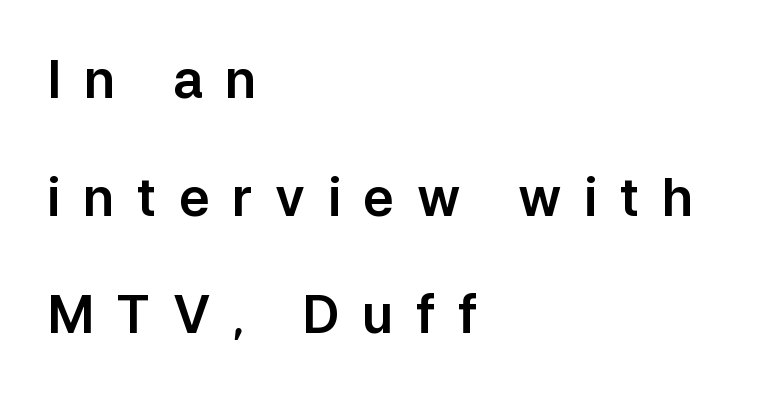
Q: Is the text italic (slanted)? A: No, it is upright.
Q: Is the typeface a serif or a sans-serif typeface? A: Sans-serif.
Q: Is the text underlined? A: No.
Q: How is the paragraph aligned? A: Left-aligned.
Q: Is the spacing between letters normal or unusually wide? A: Unusually wide.
Q: Is the spacing between lines tight, normal or loose? A: Loose.
Q: Width (condensed, normal, or wide)? A: Normal.
Q: Stroke contrast? A: Low.
Q: x-height? A: Medium.
Q: Monospaced? A: No.
